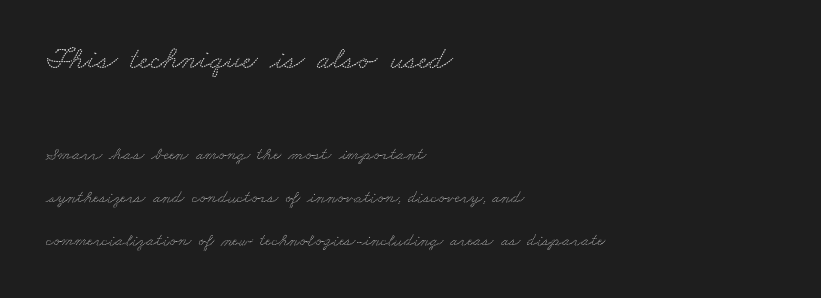
Typesetter's note — upper block bumped up in size, lower block left smaller. Is the block centered? No — it sits flush against the left margin. Successive baselines arrive slowly, with a big drop between each. Lines of text with bare space underneath.
